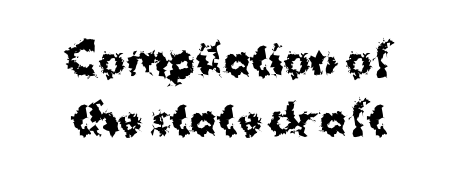
{"serif": "no", "italic": "no", "bold": "yes", "weight": "bold", "width": "normal", "stroke_contrast": "medium", "x_height": "medium", "monospaced": "no", "underline": "no", "line_spacing": "normal", "line_spacing_ratio": 1.47, "letter_spacing": "normal", "letter_spacing_em": 0.0, "glyph_px": 40}
